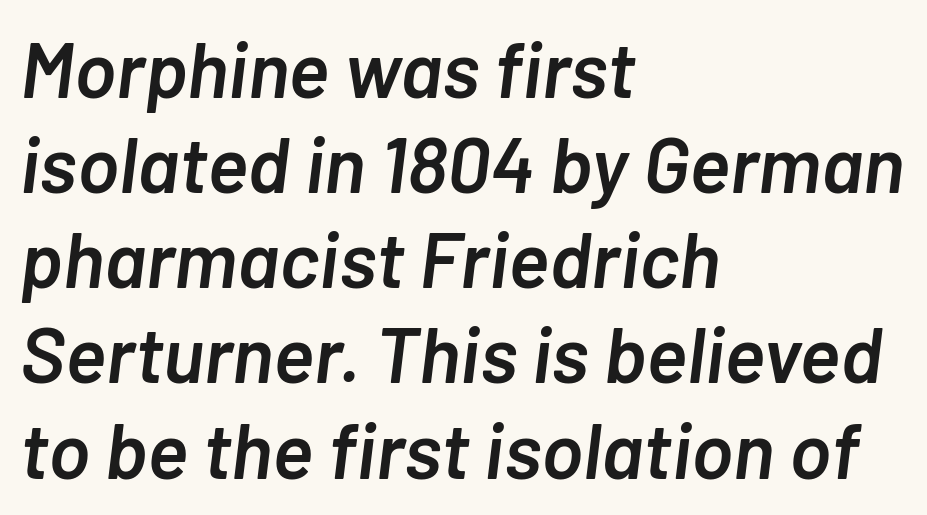
The font is running at a semibold setting, under full bold. Type without underlining. The paragraph has a hard left edge and a soft right edge. When letters slant like this, we call the style italic.
